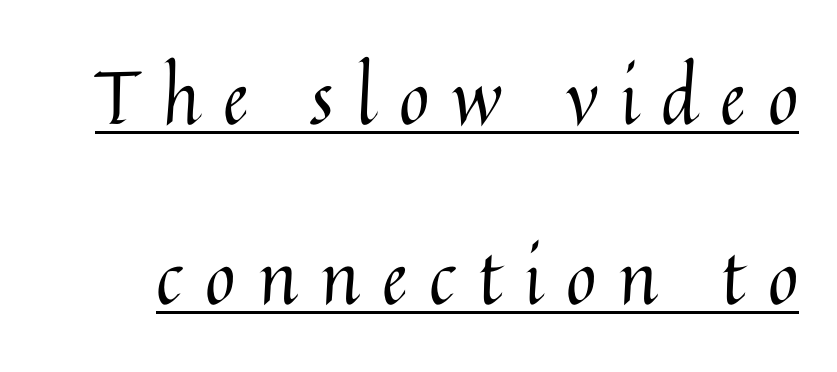
Q: Is the text bold? A: No.
Q: Is the text underlined? A: Yes.
Q: Is the spacing between letters normal or unusually wide? A: Unusually wide.
Q: Is the spacing between lines tight, normal or loose? A: Loose.
Q: Width (condensed, normal, or wide)? A: Normal.
Q: Stroke contrast? A: Medium.
Q: x-height? A: Medium.
Q: Monospaced? A: No.
